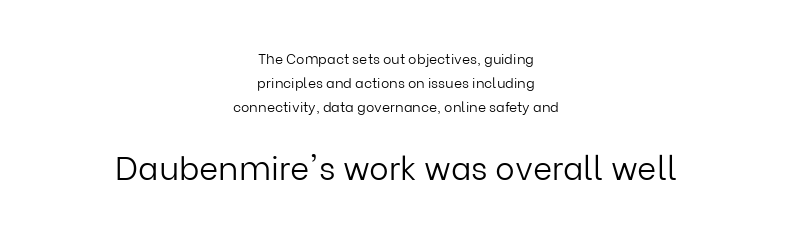
Q: Is the text bold? A: No.
Q: Is the text italic (slanted)? A: No, it is upright.
Q: Is the typeface a serif or a sans-serif typeface? A: Sans-serif.
Q: Is the text underlined? A: No.
Q: How is the paragraph aligned? A: Centered.
Q: Is the spacing between letters normal or unusually wide? A: Normal.
Q: Which block of text is set in a larger size, the first (top) or the second (bottom)? A: The second (bottom) one.
Q: Width (condensed, normal, or wide)? A: Normal.
Q: Stroke contrast? A: Low.
Q: x-height? A: Medium.
Q: Monospaced? A: No.
